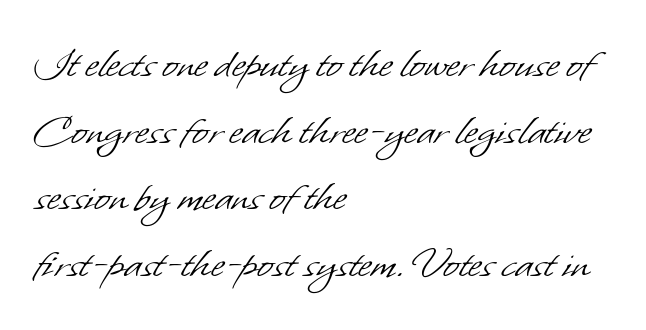
{"serif": "no", "bold": "no", "weight": "light", "width": "normal", "stroke_contrast": "low", "x_height": "small", "monospaced": "no", "underline": "no", "align": "left", "line_spacing": "normal", "line_spacing_ratio": 1.42, "letter_spacing": "normal", "letter_spacing_em": 0.0, "glyph_px": 47}
